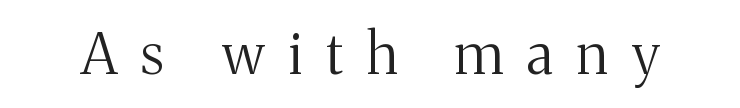
The designer went with a serif here, giving each stem small feet. The characters are drawn with everyday or finer stroke widths. Check under the words: just untouched page. The rendering inserts visible extra space after every character. The rendering uses natural spacing where letterforms have individual widths. Characters remain perfectly vertical along every line.
